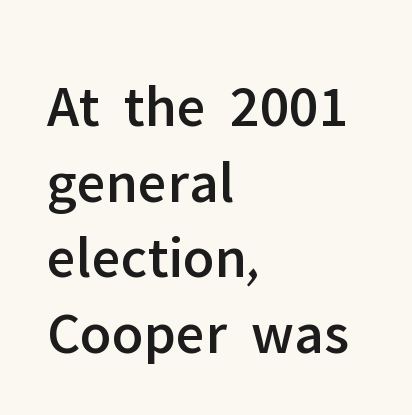
Lines of text with bare space underneath. Spacing between characters is what you'd get straight out of the box. Evenly set lines give the paragraph a standard silhouette. Character widths vary here, with narrow letters taking less room than wide ones. The glyphs in this specimen are sans serif.
